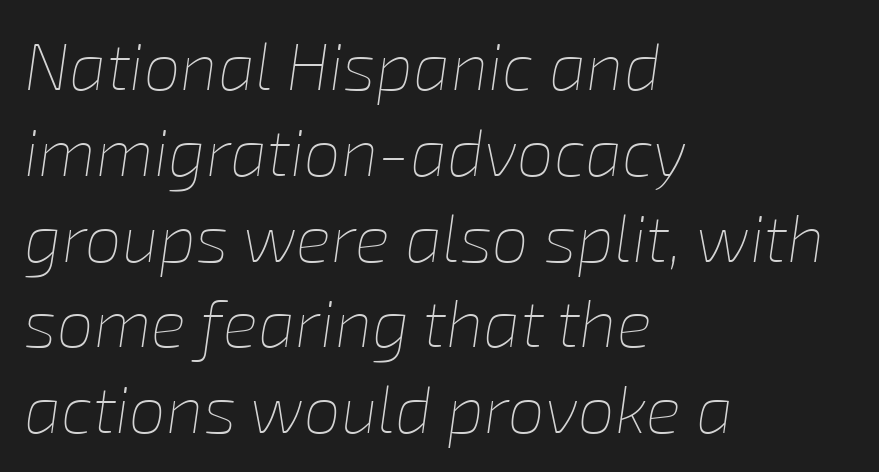
Yep, that's italic — everything's leaning. If you drew a ruler down the left edge, every line would touch it. Varying glyph widths throughout — classic text-font behaviour. The line texture is even and compact thanks to regular tracking.
